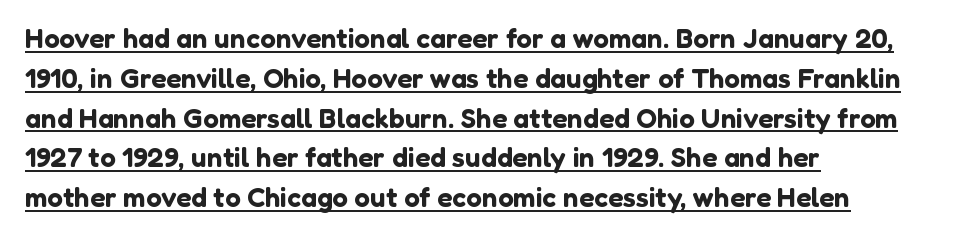
Q: Is the text italic (slanted)? A: No, it is upright.
Q: Is the typeface a serif or a sans-serif typeface? A: Sans-serif.
Q: Is the text underlined? A: Yes.
Q: How is the paragraph aligned? A: Left-aligned.
Q: Is the spacing between letters normal or unusually wide? A: Normal.
Q: Is the spacing between lines tight, normal or loose? A: Normal.
Q: Width (condensed, normal, or wide)? A: Normal.
Q: Stroke contrast? A: Low.
Q: x-height? A: Medium.
Q: Monospaced? A: No.
